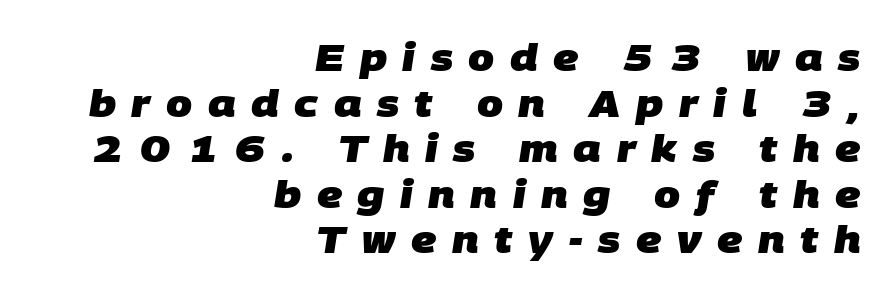
The image shows 37 px heavy sans-serif type; set right-aligned, line spacing 1.23x, unusually wide letter spacing (+0.42 em), not underlined; low stroke contrast and a large x-height.
